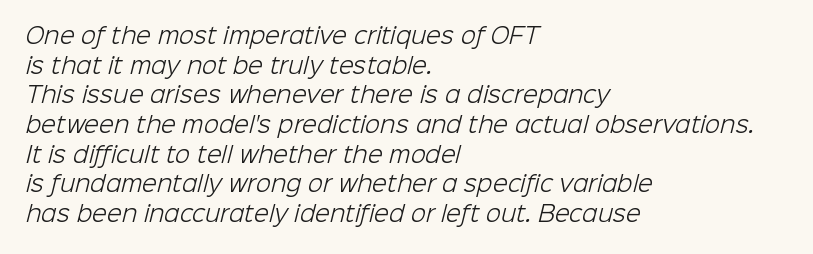
{"bold": "no", "underline": "no", "align": "left", "line_spacing": "normal", "line_spacing_ratio": 1.35, "letter_spacing": "normal", "letter_spacing_em": 0.0, "glyph_px": 22}
